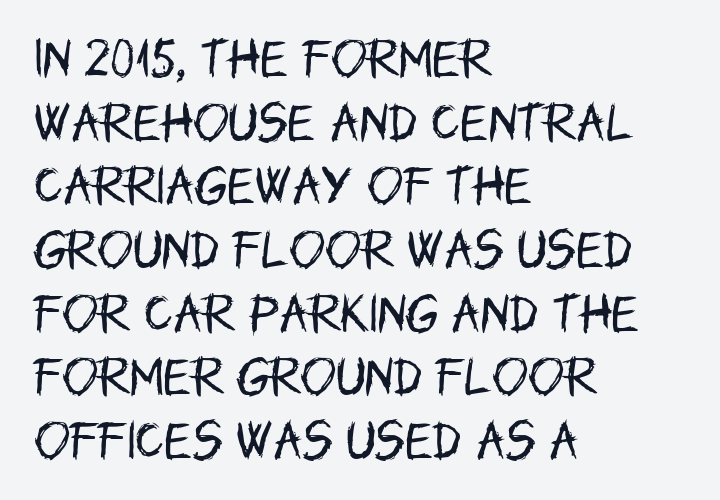
Honestly, there is no underline to notice here at all. The block of text has a typical density, with ordinary space between rows. What stands out about the letter spacing? Nothing — it is the standard amount. Look at the bottom of the vertical strokes: they stop flat, with no serifs. These lines were composed using upright roman letters.
